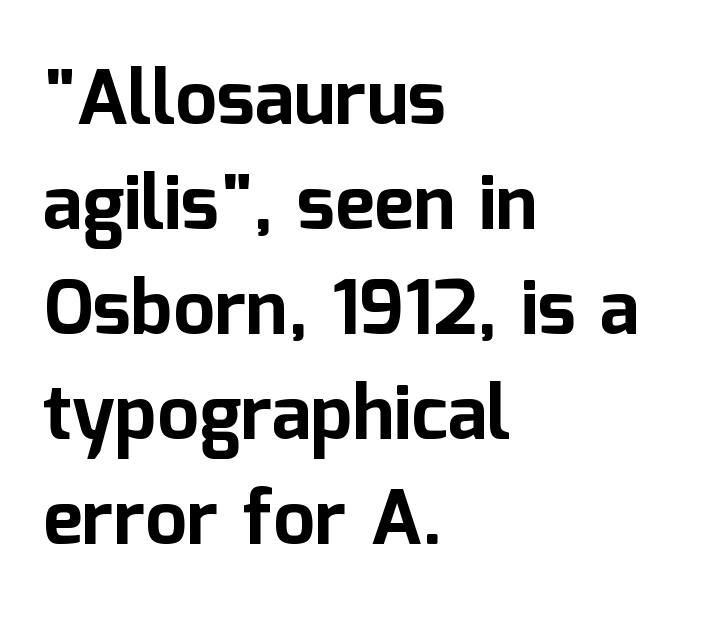
One-word summary of the alignment: left. The typesetting leans heavy: a genuine bold. You can tell it's not italic because the verticals are truly vertical. Observe the ordinary spacing: letters are neighbours, not strangers.
